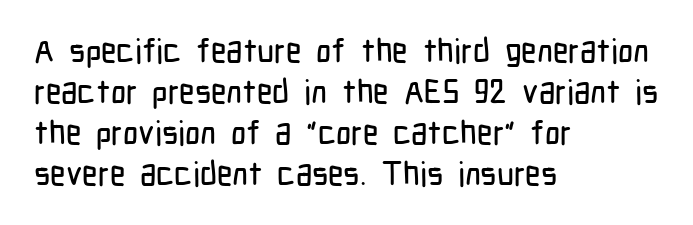
{"serif": "no", "italic": "no", "width": "condensed", "stroke_contrast": "low", "x_height": "medium", "monospaced": "no", "underline": "no", "align": "left", "line_spacing_ratio": 1.24, "letter_spacing": "normal", "letter_spacing_em": 0.0, "glyph_px": 33}
